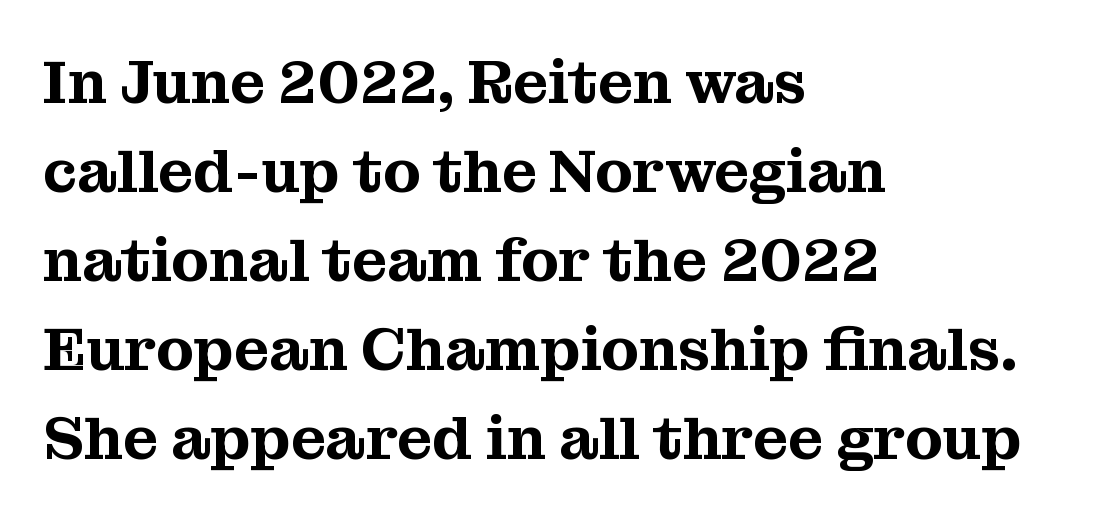
This rendering uses left alignment, leaving the right contour irregular. Honestly, there is no underline to notice here at all. What kind of face is this? One with serifs. In terms of leading, this rendering sits right in the middle. The type is set solid horizontally, with unmodified tracking.
